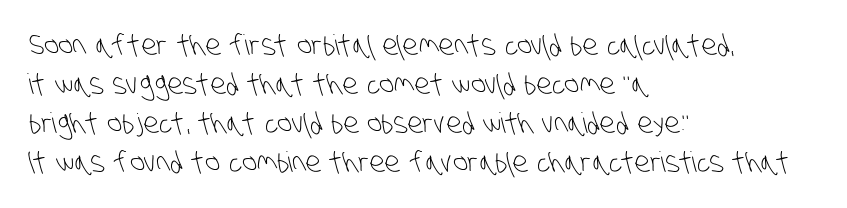
The image shows 28 px light, condensed sans-serif type; set left-aligned, normal line spacing (1.39x), normal letter spacing, not underlined; low stroke contrast and a large x-height.
